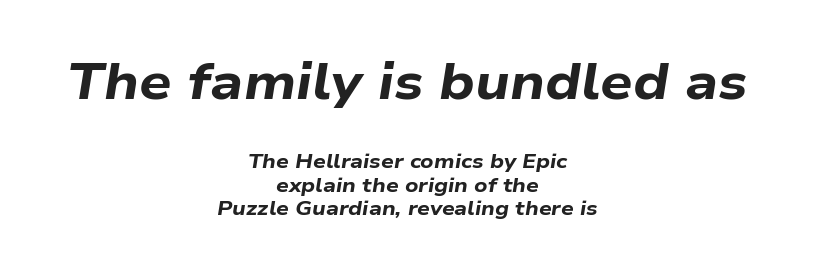
Every character sits at an angle, as italics do. Which margin do the lines hug? Neither — every line sits in the middle. Strokes here are thick enough to call this a true bold. The emphasis by scale lands on block number one, above.
